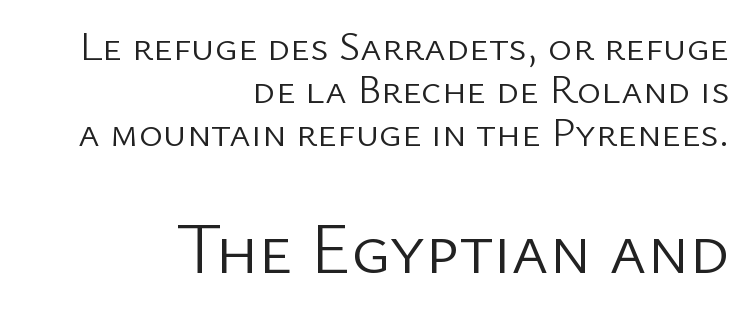
{"serif": "no", "italic": "no", "bold": "no", "weight": "light", "width": "normal", "stroke_contrast": "low", "x_height": "medium", "monospaced": "no", "underline": "no", "align": "right", "line_spacing": "tight", "line_spacing_ratio": 1.05, "letter_spacing": "normal", "letter_spacing_em": 0.0, "larger_block": "second", "size_ratio": 1.73, "glyph_px": 71}
